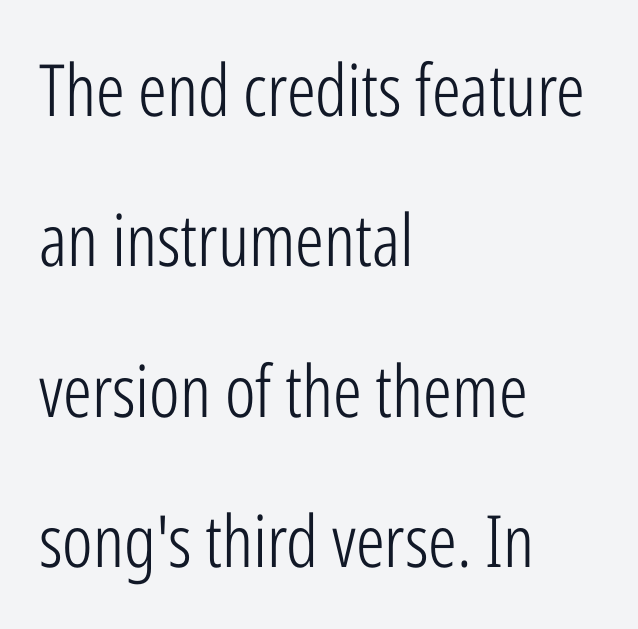
{"serif": "no", "italic": "no", "bold": "no", "weight": "light", "width": "condensed", "stroke_contrast": "low", "x_height": "medium", "monospaced": "no", "underline": "no", "align": "left", "line_spacing": "loose", "line_spacing_ratio": 2.09, "letter_spacing": "normal", "letter_spacing_em": 0.0, "glyph_px": 72}
